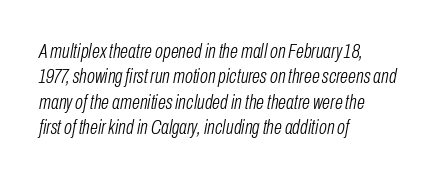
{"italic": "yes", "lean": "right", "slant_degrees": 10, "bold": "no", "underline": "no", "align": "left", "line_spacing_ratio": 1.21, "letter_spacing": "normal", "letter_spacing_em": 0.0, "glyph_px": 21}
